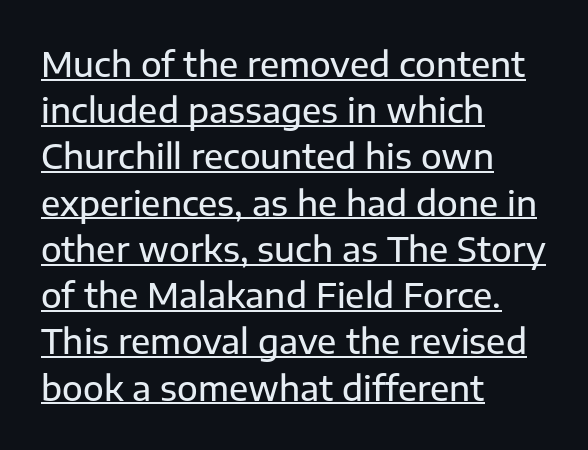
{"serif": "no", "italic": "no", "width": "normal", "stroke_contrast": "low", "x_height": "medium", "monospaced": "no", "underline": "yes", "align": "left", "line_spacing": "normal", "line_spacing_ratio": 1.36, "letter_spacing": "normal", "letter_spacing_em": 0.0, "glyph_px": 34}
